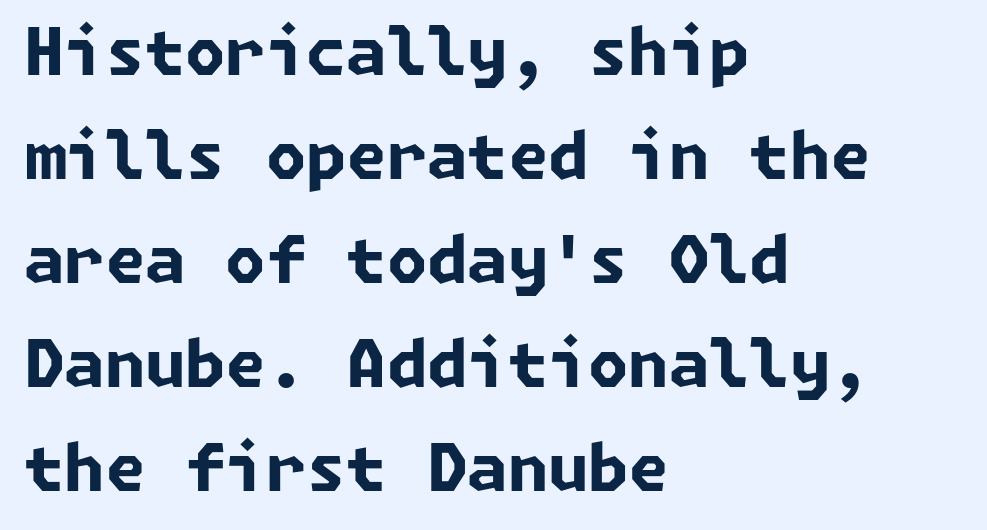
{"serif": "no", "bold": "yes", "weight": "bold", "width": "normal", "stroke_contrast": "low", "x_height": "medium", "underline": "no", "align": "left", "line_spacing": "normal", "line_spacing_ratio": 1.6, "letter_spacing": "normal", "letter_spacing_em": 0.0, "glyph_px": 65}
